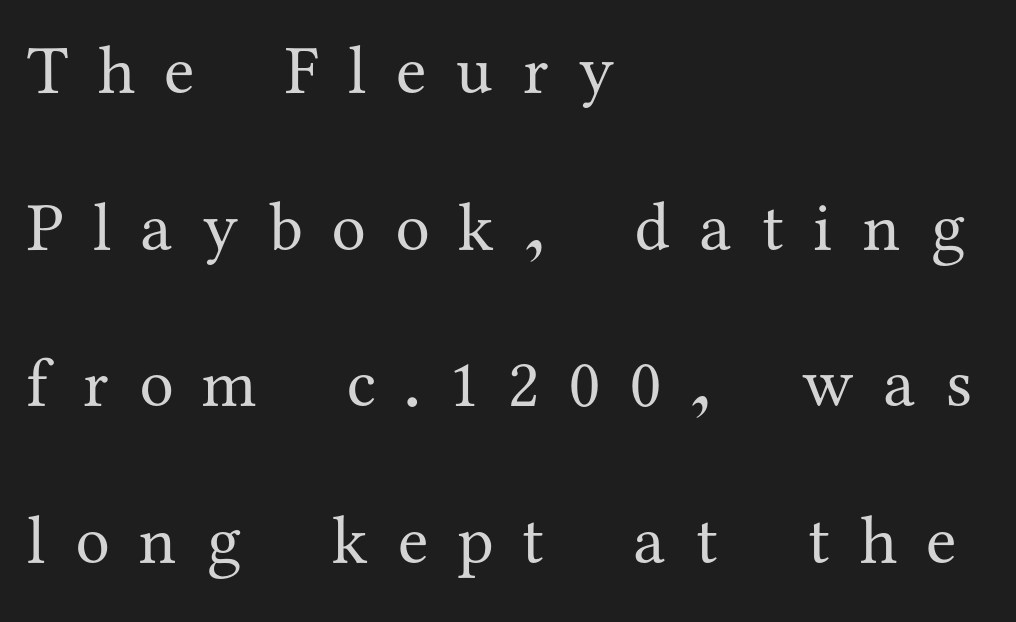
The image shows 69 px regular-weight serif type, upright; set left-aligned, loose line spacing (2.27x), unusually wide letter spacing (+0.43 em), not underlined; medium stroke contrast and a medium x-height.
